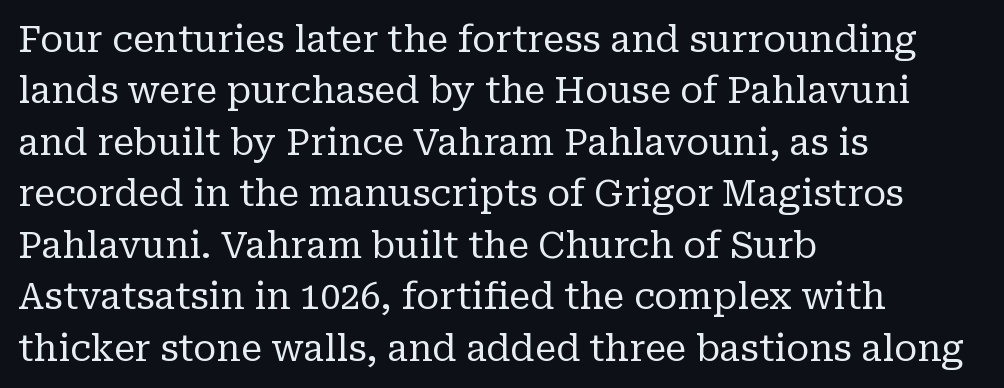
{"serif": "yes", "italic": "no", "bold": "no", "weight": "regular", "width": "normal", "stroke_contrast": "low", "x_height": "medium", "monospaced": "no", "underline": "no", "align": "left", "line_spacing": "normal", "line_spacing_ratio": 1.43, "letter_spacing": "normal", "letter_spacing_em": 0.0, "glyph_px": 36}
